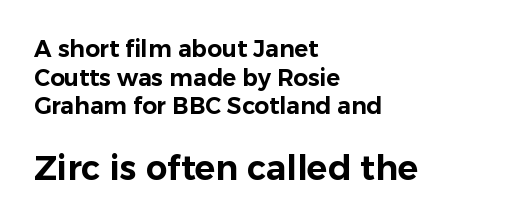
{"serif": "no", "italic": "no", "width": "normal", "stroke_contrast": "low", "x_height": "medium", "monospaced": "no", "underline": "no", "align": "left", "line_spacing_ratio": 1.24, "letter_spacing": "normal", "letter_spacing_em": 0.0, "larger_block": "second", "size_ratio": 1.48, "glyph_px": 34}
